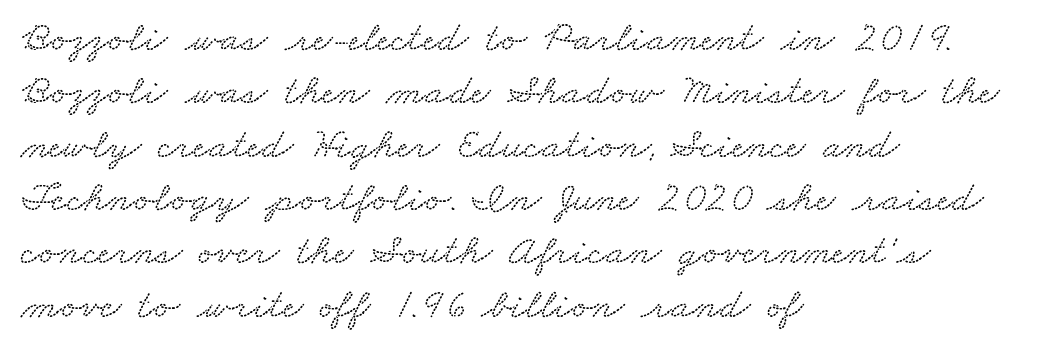
Bare-footed words on every line. The designer went with a serif here, giving each stem small feet. Reading down the block, your eye returns to a fixed left position each line. Character widths vary here, with narrow letters taking less room than wide ones. Inter-character spacing is left at the font's built-in metrics.
